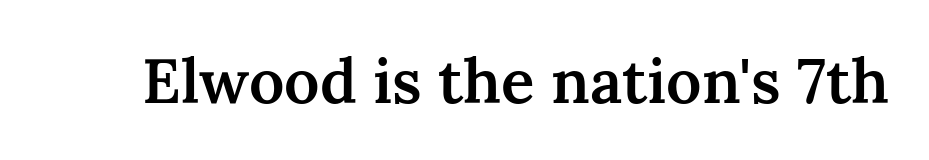
Ascenders rise straight up at ninety degrees. Words appear dense and cohesive because spacing is normal. This sample uses a serif face. The rendering uses natural spacing where letterforms have individual widths. Underlining? Definitely not there. Emphasis by weight is partial: semibold.
